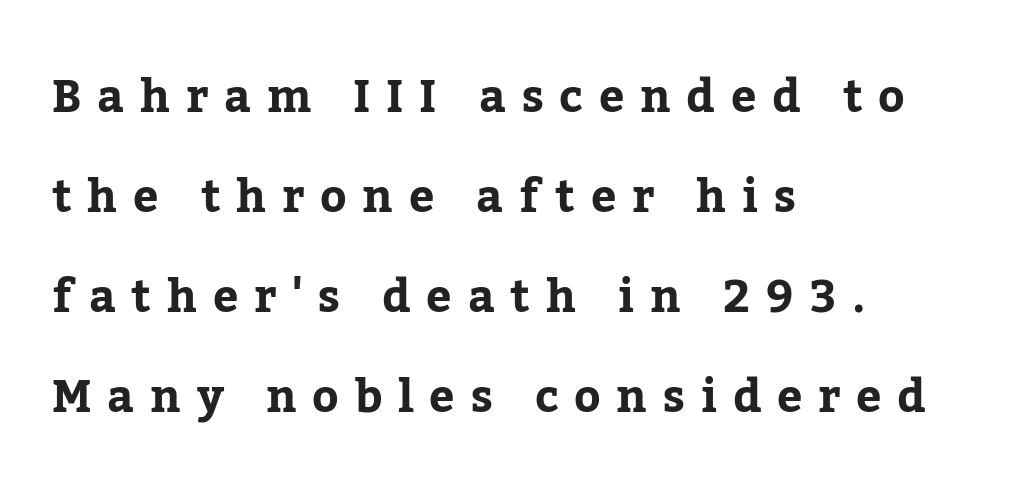
The image shows 45 px serif type, upright; set left-aligned, loose line spacing (2.22x), unusually wide letter spacing (+0.35 em), not underlined; low stroke contrast and a medium x-height.
